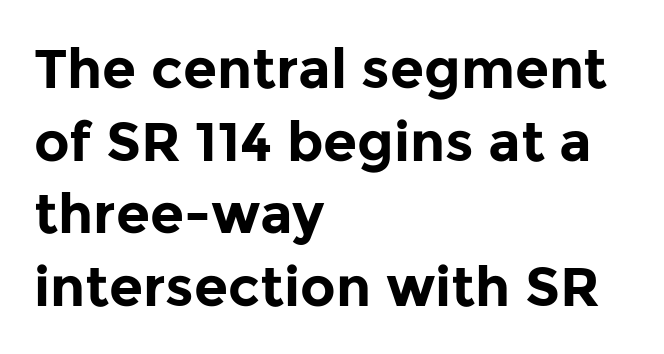
The image shows 55 px bold sans-serif type, upright; set left-aligned, normal line spacing (1.32x), normal letter spacing, not underlined; low stroke contrast and a medium x-height.
